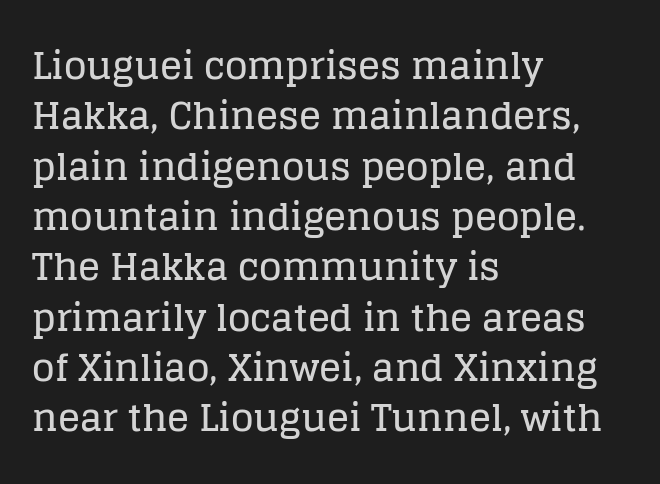
Does the copy run flush right? No — it runs flush left. Unlike italic type, these characters show no tilt at all. To sum up the face: it has serifs. The face used here is proportionally spaced, like ordinary book or web type.
